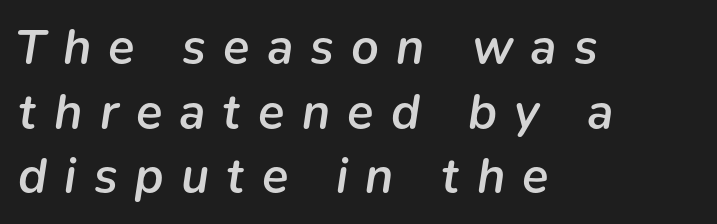
{"italic": "yes", "lean": "right", "slant_degrees": 9, "bold": "semi", "weight": "semibold", "width": "normal", "stroke_contrast": "low", "x_height": "medium", "monospaced": "no", "underline": "no", "align": "left", "line_spacing": "normal", "line_spacing_ratio": 1.32, "letter_spacing": "wide", "letter_spacing_em": 0.35, "glyph_px": 49}
